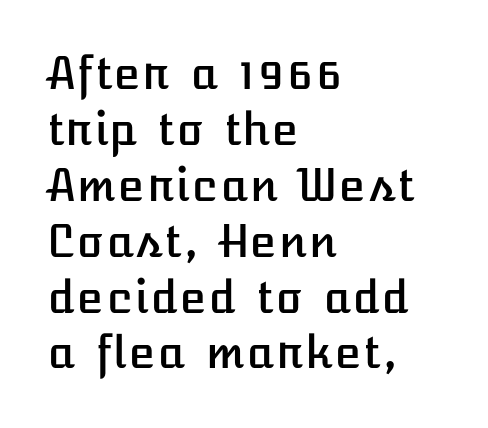
Ascenders rise straight up at ninety degrees. This rendering features lettering with no underline. All the whitespace from short lines collects on the right. There is no visible air inserted between adjacent glyphs. Reading down the column, the eye jumps a familiar distance to each next line.
